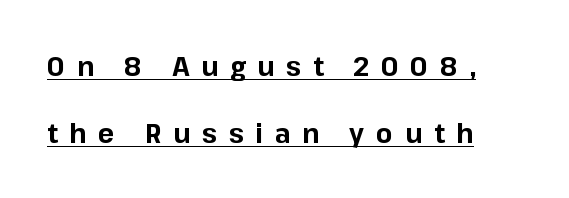
{"italic": "no", "bold": "yes", "underline": "yes", "align": "left", "line_spacing": "loose", "line_spacing_ratio": 2.47, "letter_spacing": "wide", "letter_spacing_em": 0.44, "glyph_px": 27}
